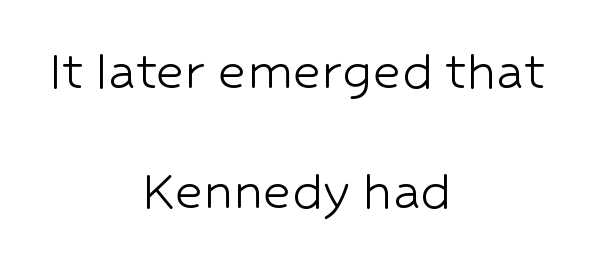
The image shows 61 px light sans-serif type, upright; set centered, loose line spacing (1.97x), normal letter spacing, not underlined; low stroke contrast and a medium x-height.
